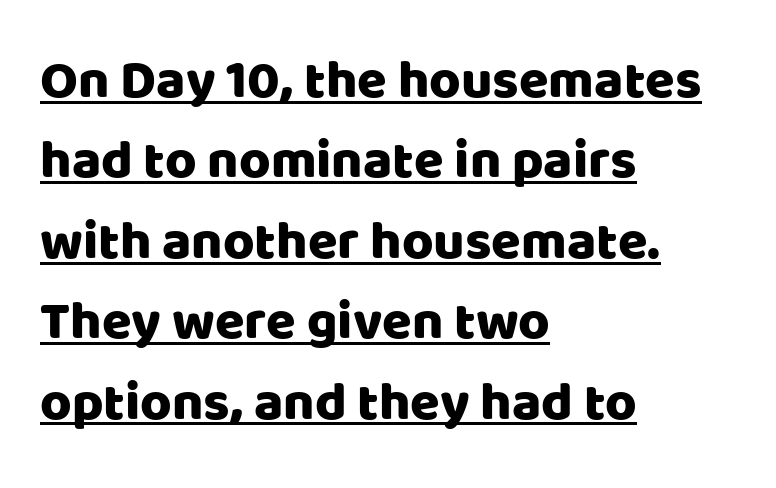
The image shows 54 px sans-serif type, upright; set left-aligned, normal line spacing (1.49x), normal letter spacing, underlined; low stroke contrast and a large x-height.
